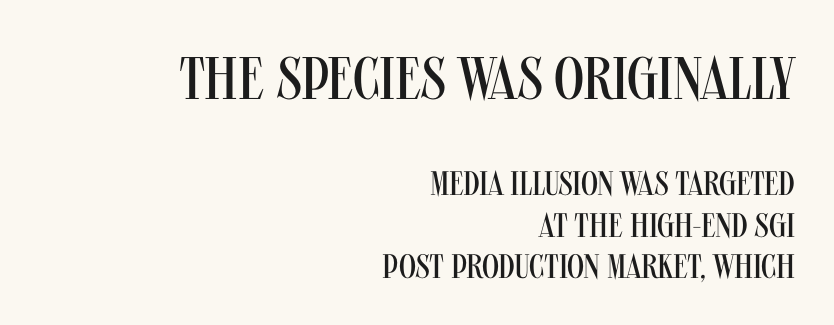
The image shows 60 px regular-weight, condensed sans-serif type, upright; set right-aligned, line spacing 1.23x, normal letter spacing, not underlined; the first (top) block is 1.76x larger; medium stroke contrast and a large x-height.
